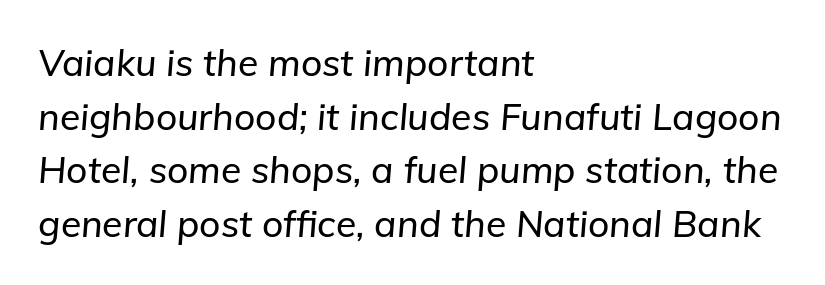
The tracking reads as untouched default to a designer's eye. The lines are quadded left. Style check: oblique. The letters advance in unequal steps, a hallmark of proportional type.
